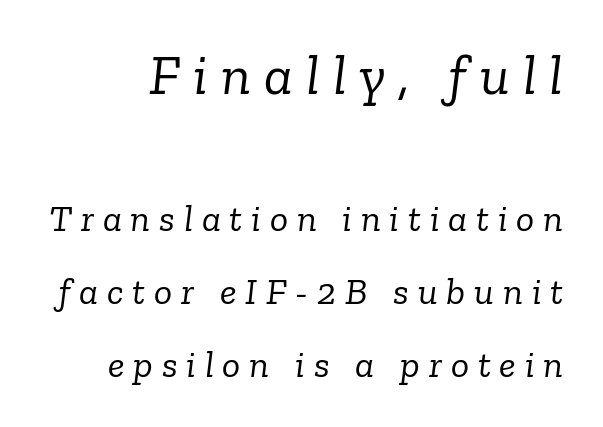
The image shows 57 px light serif type, italic (leaning right); set loose line spacing (1.92x), unusually wide letter spacing (+0.23 em), not underlined; the first (top) block is 1.5x larger; low stroke contrast and a medium x-height.
